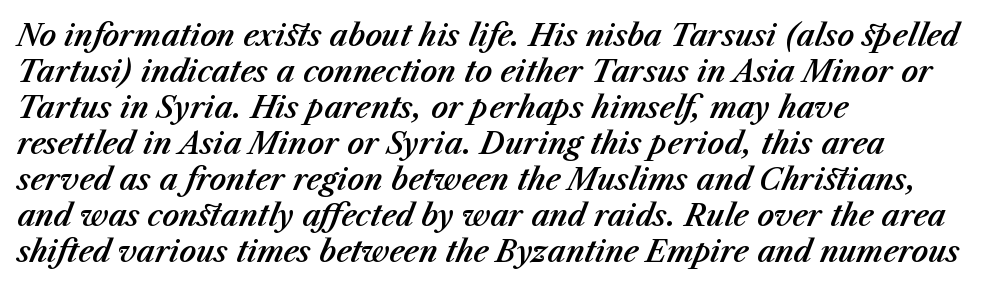
{"italic": "yes", "lean": "right", "slant_degrees": 23, "width": "normal", "stroke_contrast": "medium", "x_height": "medium", "monospaced": "no", "underline": "no", "align": "left", "line_spacing_ratio": 1.24, "letter_spacing": "normal", "letter_spacing_em": 0.0, "glyph_px": 29}
